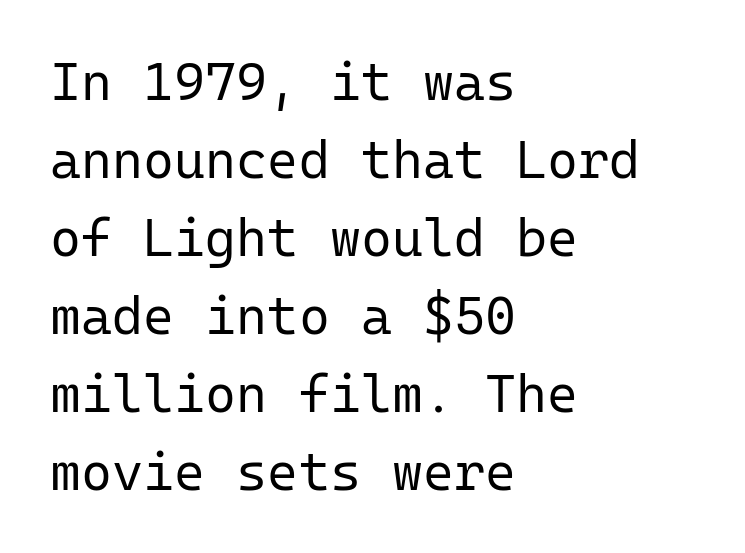
The passage shown is typeset with a sans-serif family. Posture: vertical. The rendering uses typewriter-style spacing with identical character cells. Nobody drew a line under any word here. The paragraph has a hard left edge and a soft right edge. Between one letter and the next there's only the usual sliver of space.
